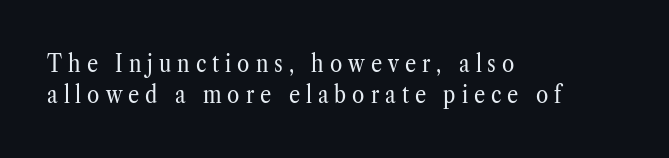
The strip under each line holds only bare page. The strokes are not fattened; the text isn't bold. A roman cut, with each character standing at attention. One glance says typical: line gaps are just what's usual. The paragraph has a hard left edge and a soft right edge.
